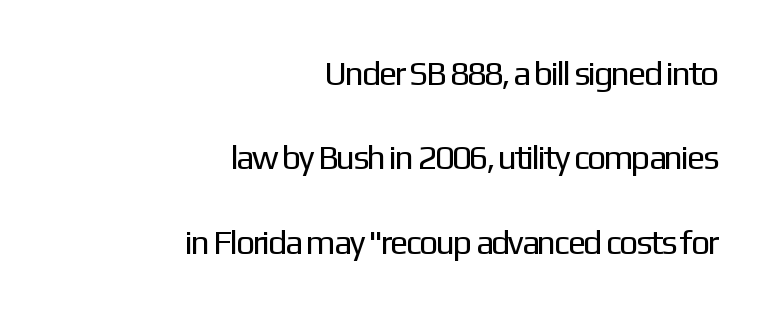
Q: Is the text bold? A: No.
Q: Is the text italic (slanted)? A: No, it is upright.
Q: Is the typeface a serif or a sans-serif typeface? A: Sans-serif.
Q: Is the text underlined? A: No.
Q: How is the paragraph aligned? A: Right-aligned.
Q: Is the spacing between letters normal or unusually wide? A: Normal.
Q: Is the spacing between lines tight, normal or loose? A: Loose.
Q: Width (condensed, normal, or wide)? A: Normal.
Q: Stroke contrast? A: Low.
Q: x-height? A: Medium.
Q: Monospaced? A: No.
